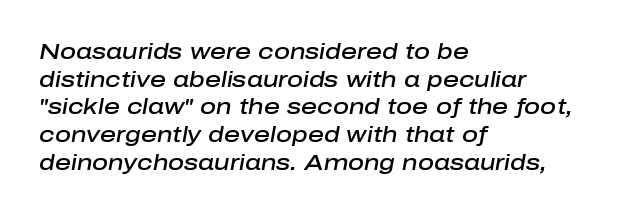
{"italic": "yes", "lean": "right", "slant_degrees": 10, "bold": "semi", "underline": "no", "align": "left", "line_spacing": "normal", "line_spacing_ratio": 1.26, "letter_spacing": "normal", "letter_spacing_em": 0.0, "glyph_px": 22}
